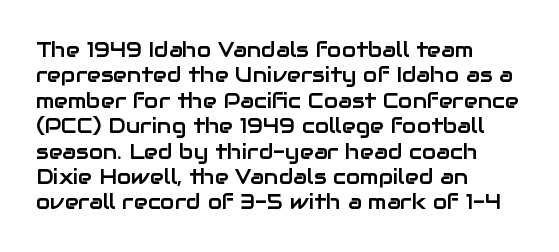
The image shows 21 px text type, upright; set left-aligned, line spacing 1.21x, normal letter spacing, not underlined.
